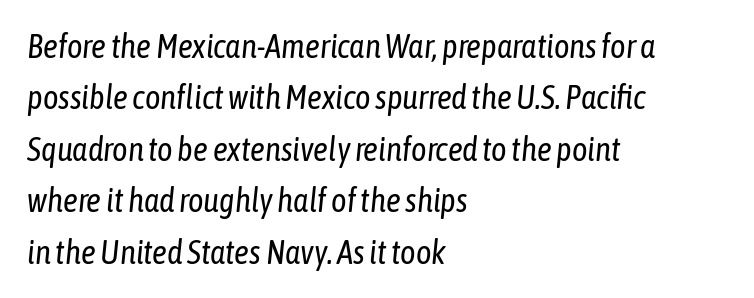
The image shows 33 px regular-weight, condensed type, italic (leaning right); set left-aligned, normal line spacing (1.56x), normal letter spacing, not underlined; low stroke contrast and a medium x-height.
